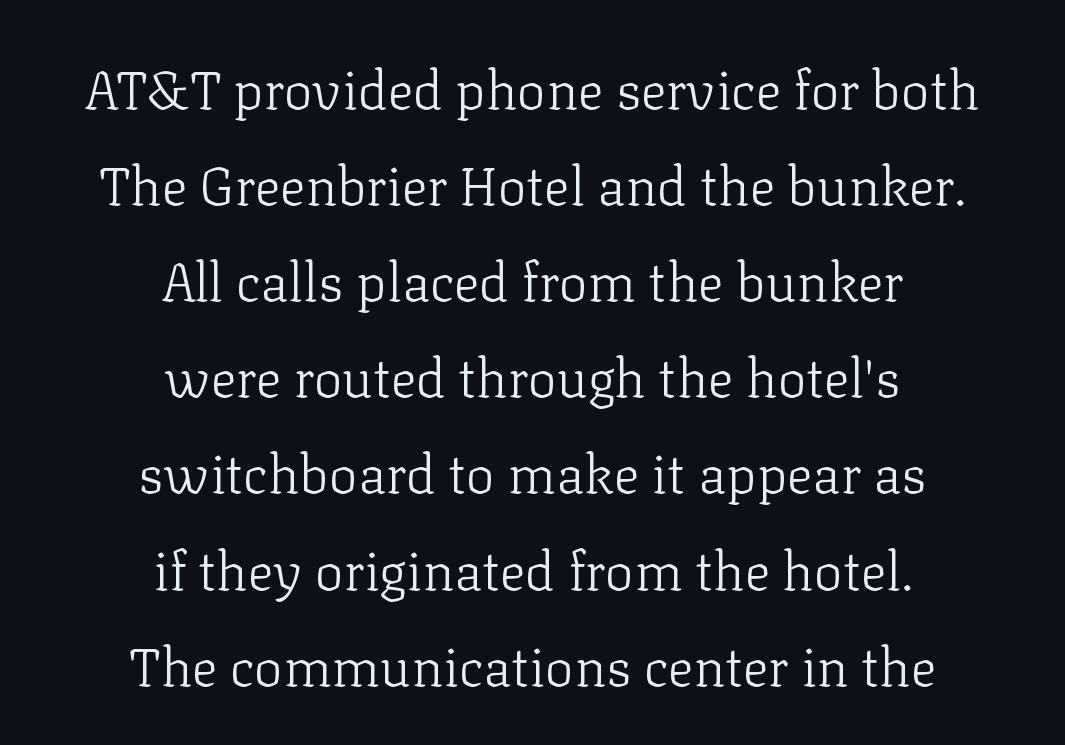
The image shows 54 px light serif type, upright; set centered, line spacing 1.78x, normal letter spacing, not underlined; low stroke contrast and a medium x-height.
